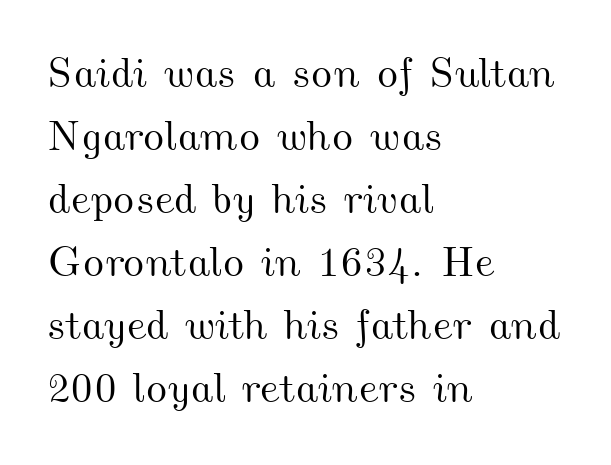
The rendering keeps characters at their native spacing. Just letters on the line, the space beneath them empty. Character widths vary here, with narrow letters taking less room than wide ones. These lines stack with their left ends in a neat column. Leading matches the norm, producing a regular column.
